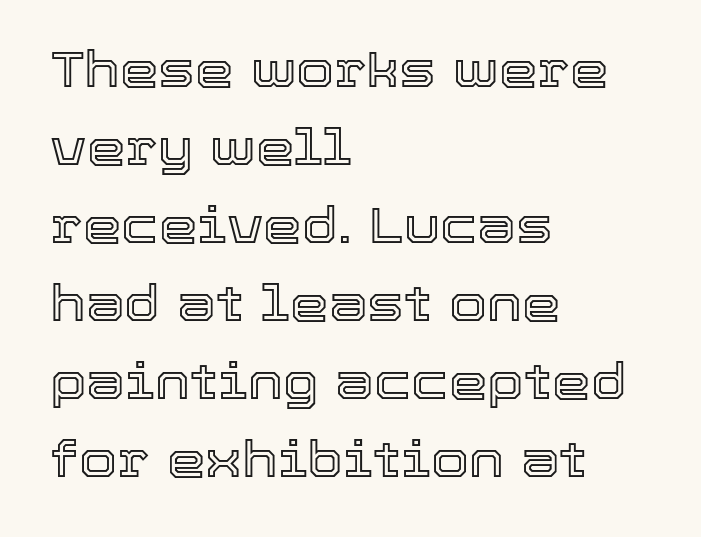
The image shows 49 px text type, upright; set left-aligned, normal line spacing (1.59x), normal letter spacing, not underlined; a medium x-height.
